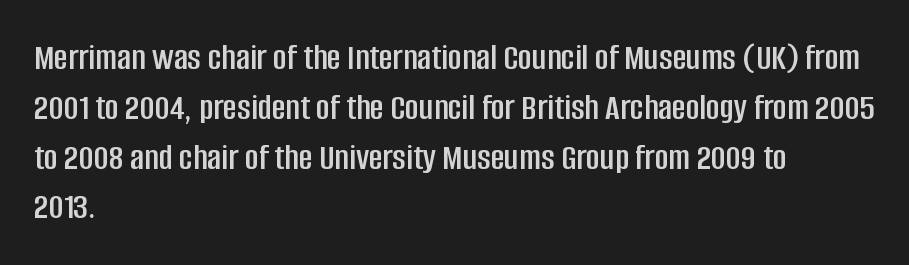
The image shows 38 px condensed sans-serif type, upright; set left-aligned, normal line spacing (1.31x), normal letter spacing, not underlined; low stroke contrast and a large x-height.
